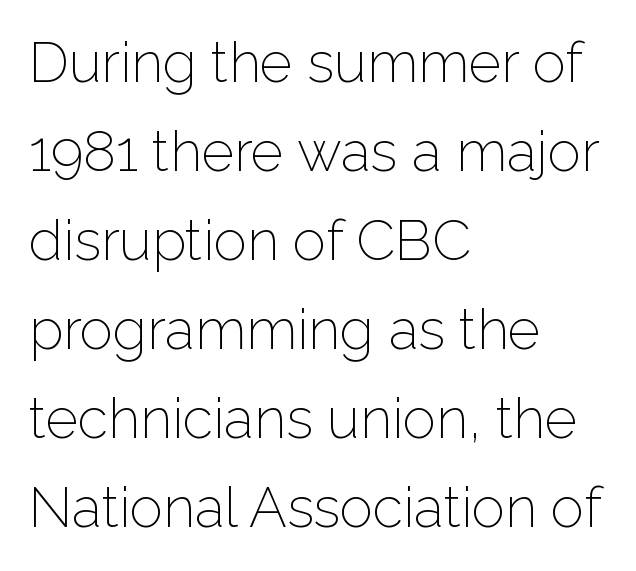
Quick note: interline space is typical. Stems and bowls with no extra thickness — not bold. What kind of face is this? One without serifs — a sans. Glyph-to-glyph distance matches everyday printed text. Horizontally, the lines are justified to the leading edge only. The zone under the glyphs is completely vacant.
